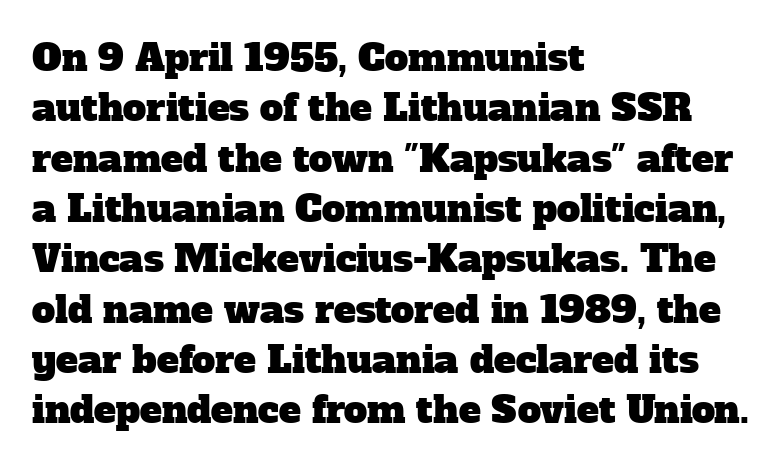
The image shows 37 px serif type; set left-aligned, normal line spacing (1.36x), normal letter spacing, not underlined; low stroke contrast and a medium x-height.
